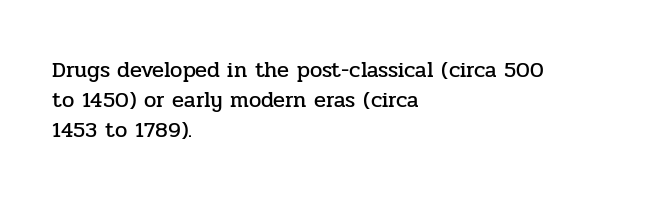
{"italic": "no", "underline": "no", "align": "left", "line_spacing": "normal", "line_spacing_ratio": 1.37, "letter_spacing": "normal", "letter_spacing_em": 0.0, "glyph_px": 22}
